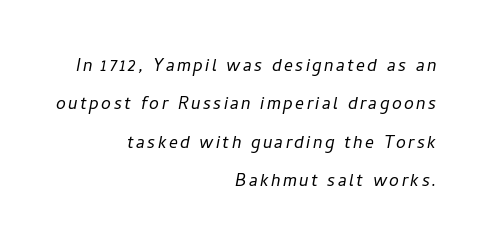
Leftover space on each line is placed entirely before the opening word. The passage shown is not bold in any degree. Check under the words: just untouched page. Compared with ordinary roman type, these characters are visibly tilted.
